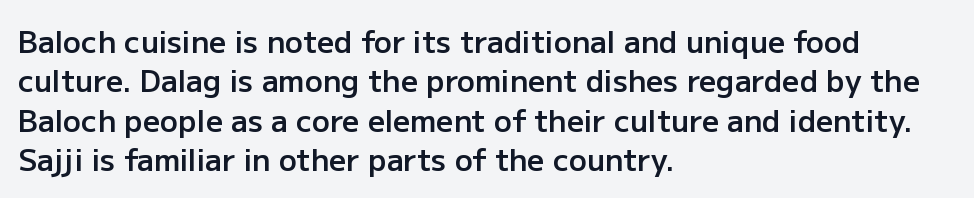
The image shows 30 px semibold sans-serif type, upright; set left-aligned, normal line spacing (1.31x), normal letter spacing, not underlined; low stroke contrast and a medium x-height.
